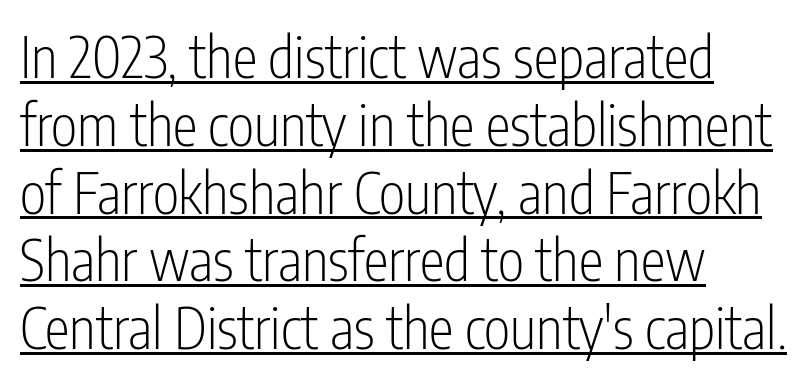
The image shows 56 px light, condensed sans-serif type, upright; set left-aligned, line spacing 1.21x, normal letter spacing, underlined; low stroke contrast and a medium x-height.
